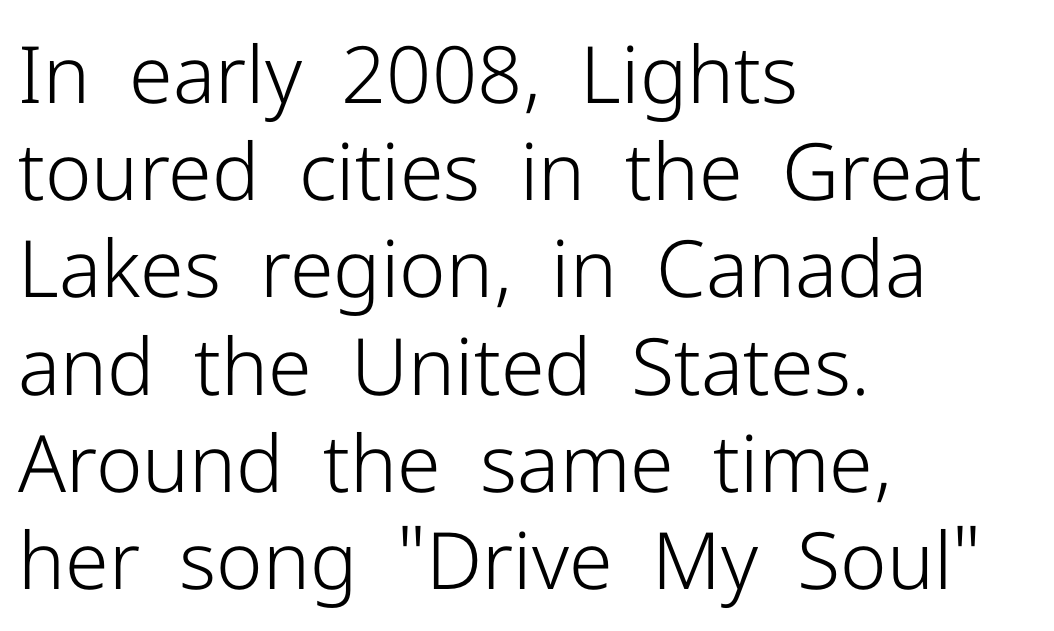
Left-aligned paragraph, ragged on the right. Nope, no serifs anywhere on these letters. The glyphs are unaccompanied by any horizontal stroke below them. Ascenders rise straight up at ninety degrees. Honestly, the letter spacing is just normal — you wouldn't notice it. The letters advance in unequal steps, a hallmark of proportional type.
